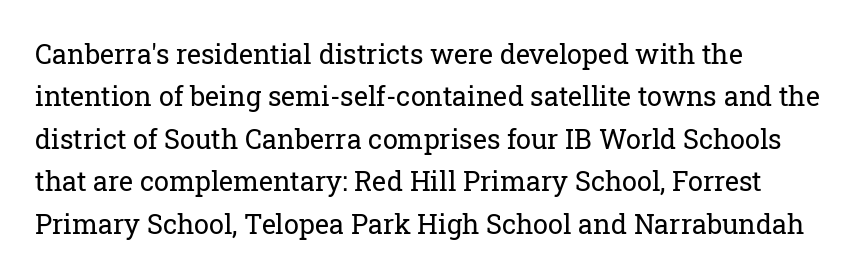
Characters follow at the spacing the type designer built in. Where is the straight margin? On the left. Weight: regular or lighter. Check the space under the baseline: it is left empty. Each new line begins a customary step beneath the previous one.
